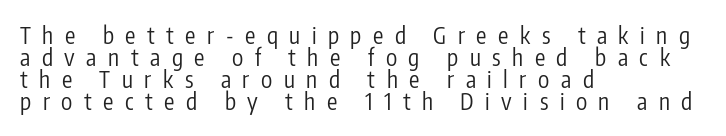
Q: Is the text bold? A: No.
Q: Is the text italic (slanted)? A: No, it is upright.
Q: Is the text underlined? A: No.
Q: How is the paragraph aligned? A: Left-aligned.
Q: Is the spacing between letters normal or unusually wide? A: Unusually wide.
Q: Is the spacing between lines tight, normal or loose? A: Tight.
